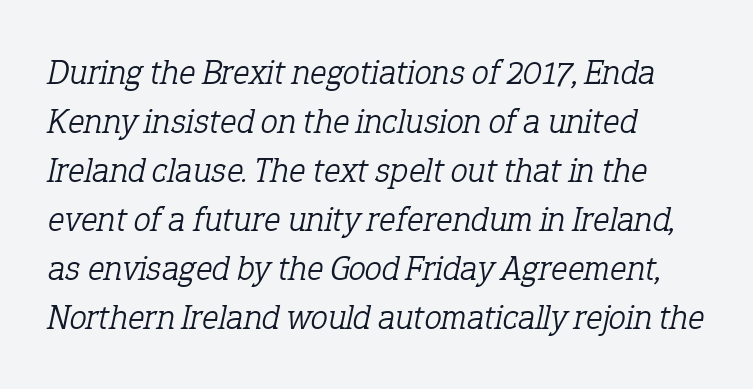
The image shows 35 px light serif type, italic (leaning right); set left-aligned, normal line spacing (1.4x), normal letter spacing, not underlined; low stroke contrast and a medium x-height.
